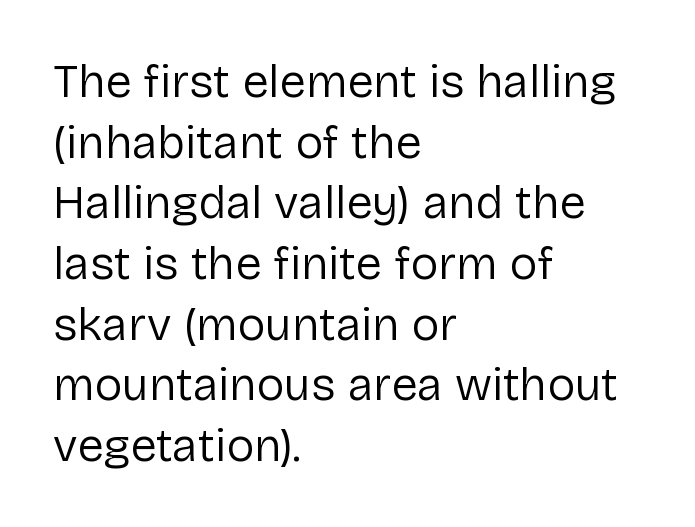
{"serif": "no", "italic": "no", "bold": "no", "weight": "regular", "width": "normal", "stroke_contrast": "low", "x_height": "medium", "monospaced": "no", "underline": "no", "align": "left", "line_spacing": "normal", "line_spacing_ratio": 1.29, "letter_spacing": "normal", "letter_spacing_em": 0.0, "glyph_px": 47}
